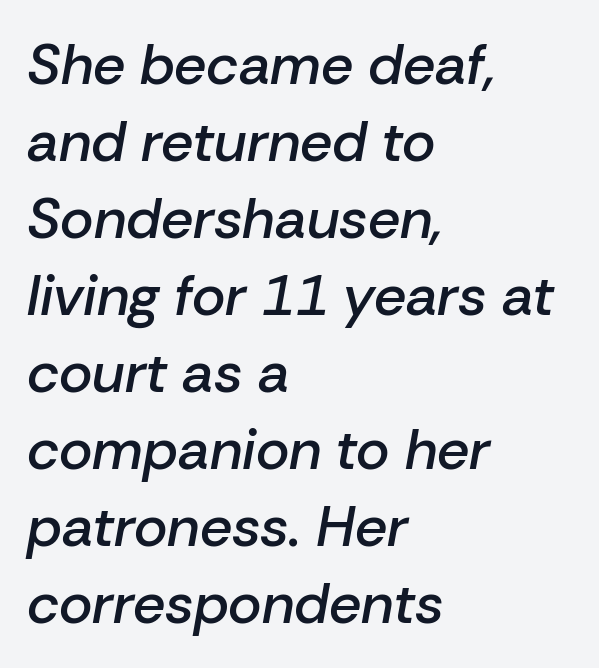
{"italic": "yes", "lean": "right", "slant_degrees": 10, "bold": "semi", "weight": "semibold", "width": "normal", "stroke_contrast": "low", "x_height": "medium", "monospaced": "no", "underline": "no", "align": "left", "line_spacing": "normal", "line_spacing_ratio": 1.35, "letter_spacing": "normal", "letter_spacing_em": 0.0, "glyph_px": 57}
